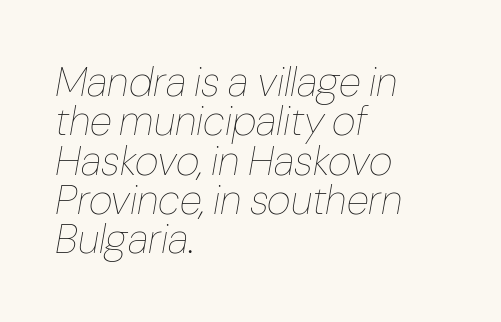
Every character sits at an angle, as italics do. The rendering keeps characters at their native spacing. The paragraph has a hard left edge and a soft right edge. How would I describe the line gaps? Narrow and economical. A light-to-regular cut is what we see here.
